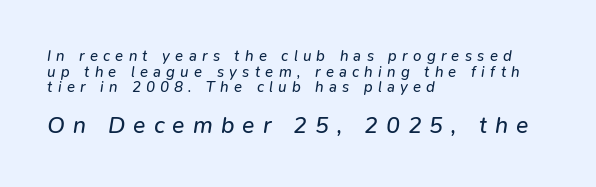
Q: Is the text bold? A: No.
Q: Is the text italic (slanted)? A: Yes, it leans right by about 9 degrees.
Q: Is the text underlined? A: No.
Q: How is the paragraph aligned? A: Left-aligned.
Q: Is the spacing between letters normal or unusually wide? A: Unusually wide.
Q: Is the spacing between lines tight, normal or loose? A: Tight.
Q: Which block of text is set in a larger size, the first (top) or the second (bottom)? A: The second (bottom) one.
